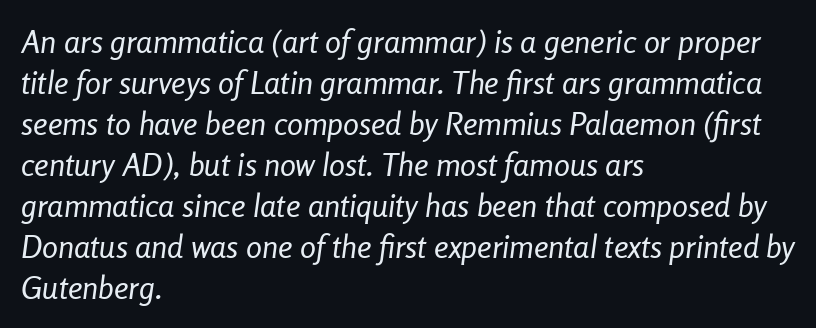
The image shows 32 px regular-weight, condensed type, italic (leaning right); set left-aligned, normal line spacing (1.28x), normal letter spacing, not underlined; low stroke contrast and a medium x-height.
